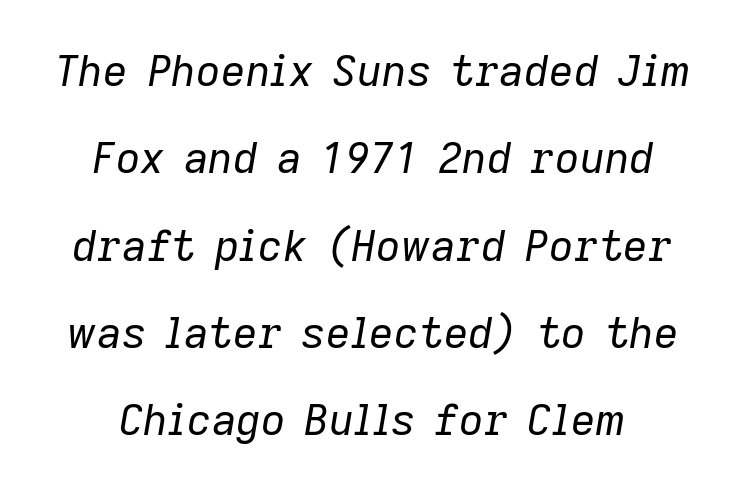
Compared with ordinary roman type, these characters are visibly tilted. Caption: face not bold, strokes unweighted. What stands out about the letter spacing? Nothing — it is the standard amount. Proportional: the letters do not fall into vertical columns. Descenders are the only things crossing below the line.
